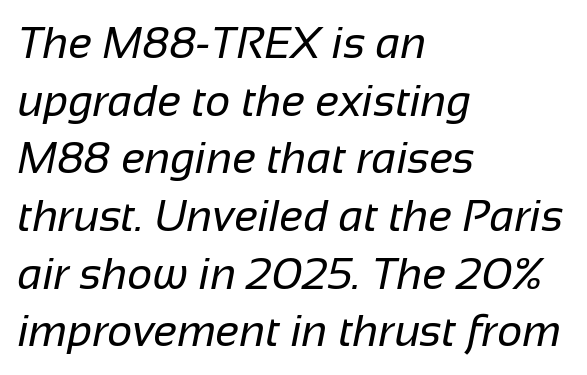
Q: Is the text bold? A: No.
Q: Is the typeface a serif or a sans-serif typeface? A: Sans-serif.
Q: Is the text underlined? A: No.
Q: How is the paragraph aligned? A: Left-aligned.
Q: Is the spacing between letters normal or unusually wide? A: Normal.
Q: Is the spacing between lines tight, normal or loose? A: Normal.
Q: Width (condensed, normal, or wide)? A: Normal.
Q: Stroke contrast? A: Low.
Q: x-height? A: Medium.
Q: Monospaced? A: No.
